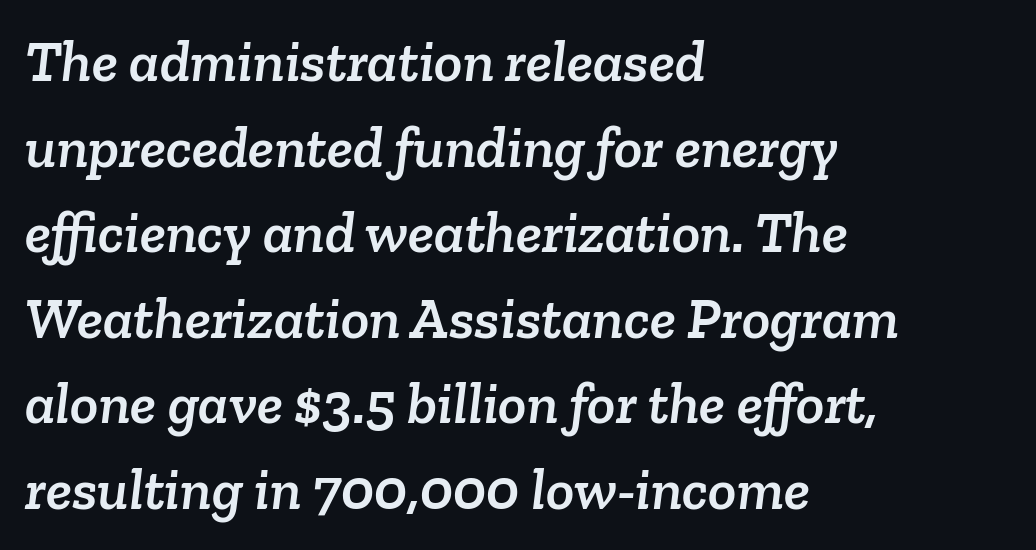
The image shows 59 px serif type; set left-aligned, normal line spacing (1.45x), normal letter spacing, not underlined; low stroke contrast and a medium x-height.
